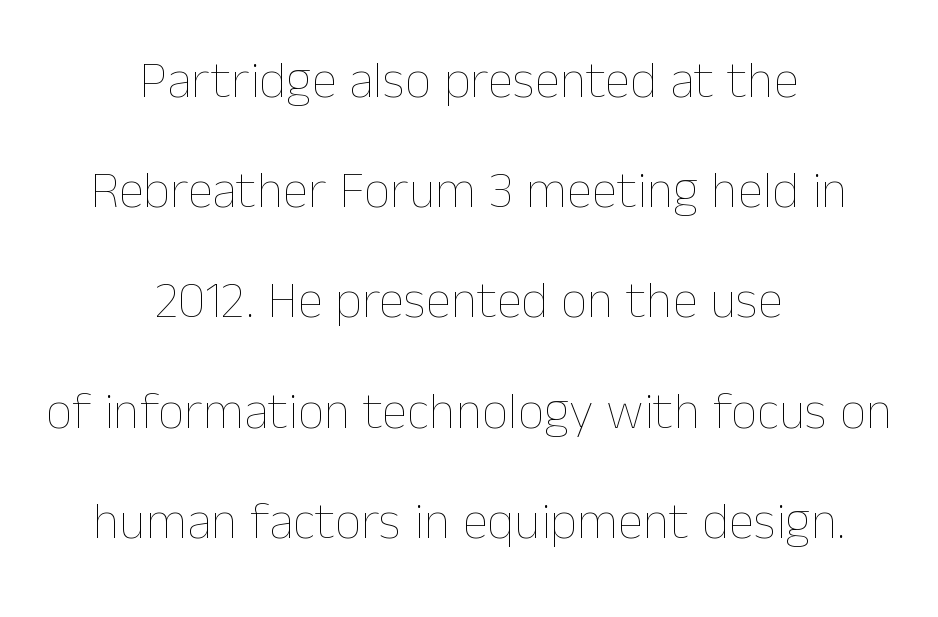
Q: Is the text bold? A: No.
Q: Is the text italic (slanted)? A: No, it is upright.
Q: Is the text underlined? A: No.
Q: How is the paragraph aligned? A: Centered.
Q: Is the spacing between letters normal or unusually wide? A: Normal.
Q: Is the spacing between lines tight, normal or loose? A: Loose.
Q: Width (condensed, normal, or wide)? A: Normal.
Q: Stroke contrast? A: Low.
Q: x-height? A: Medium.
Q: Monospaced? A: No.
